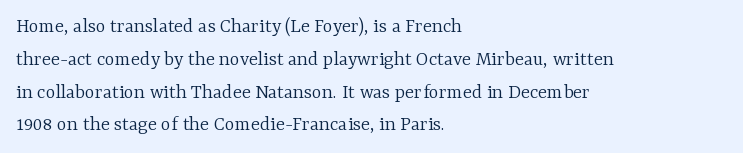
Upright lettering throughout. The rows are spaced the way most documents space them. These lines stack with their left ends in a neat column. The space beneath each line is pristine and unruled. This sample uses plain, unmodified letter spacing. Stem width sits at or under what a default text font uses.
